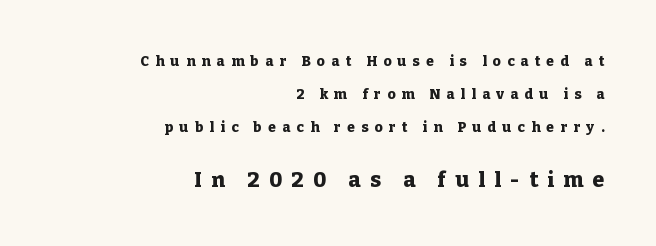
The image shows 21 px bold type, upright; set right-aligned, loose line spacing (2.35x), unusually wide letter spacing (+0.45 em), not underlined; the second (bottom) block is 1.5x larger.
